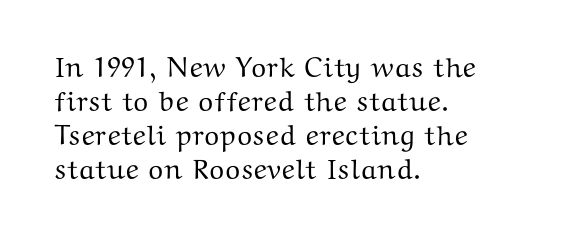
A roman cut, with each character standing at attention. Look at the bottom of the vertical strokes: they flare into serifs here. The paragraph has a hard left edge and a soft right edge. Anything drawn beneath the words? Only blank space. Each letter keeps its own natural width here, so spacing adapts to shape. Is the letter spacing exaggerated? No — it looks like the ordinary default.
